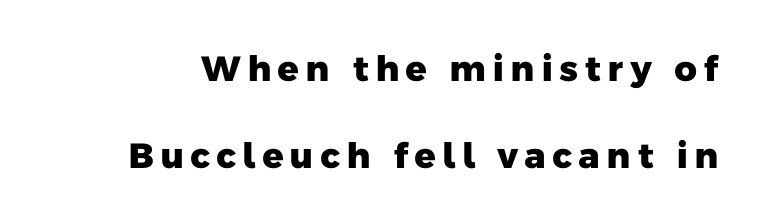
{"serif": "no", "bold": "yes", "weight": "heavy", "width": "normal", "stroke_contrast": "low", "x_height": "medium", "monospaced": "no", "underline": "no", "line_spacing": "loose", "line_spacing_ratio": 2.48, "glyph_px": 35}
